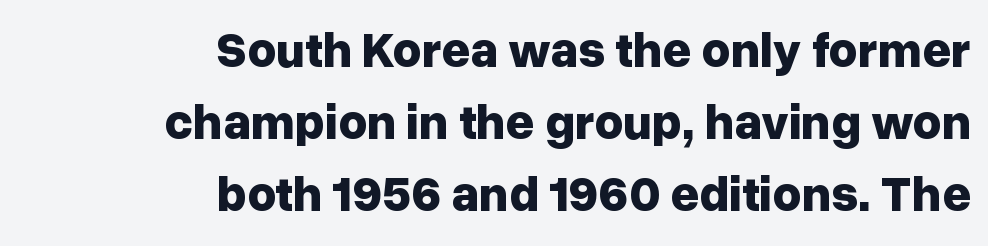
Q: Is the text bold? A: Yes.
Q: Is the text italic (slanted)? A: No, it is upright.
Q: Is the typeface a serif or a sans-serif typeface? A: Sans-serif.
Q: Is the text underlined? A: No.
Q: How is the paragraph aligned? A: Right-aligned.
Q: Is the spacing between letters normal or unusually wide? A: Normal.
Q: Is the spacing between lines tight, normal or loose? A: Normal.
Q: Width (condensed, normal, or wide)? A: Normal.
Q: Stroke contrast? A: Low.
Q: x-height? A: Medium.
Q: Monospaced? A: No.
